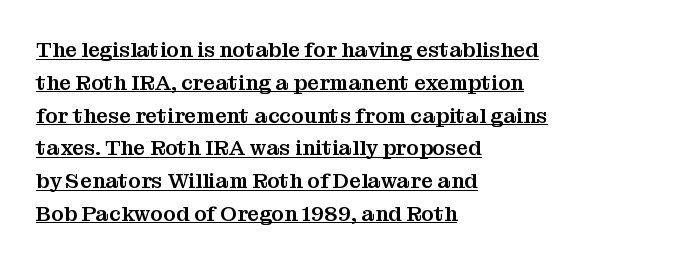
The image shows 21 px text type, upright; set left-aligned, normal line spacing (1.56x), normal letter spacing, underlined.
